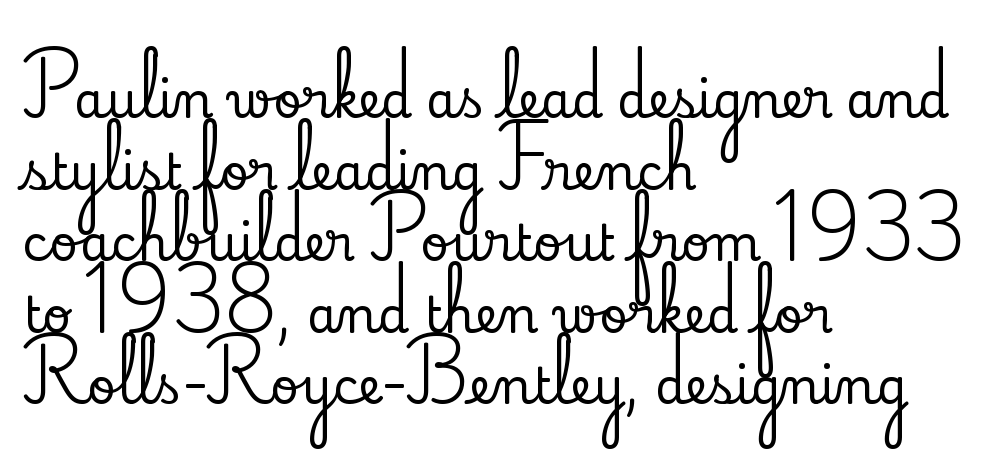
The image shows 49 px serif type, upright; set left-aligned, normal line spacing (1.46x), normal letter spacing, not underlined; low stroke contrast and a small x-height.
